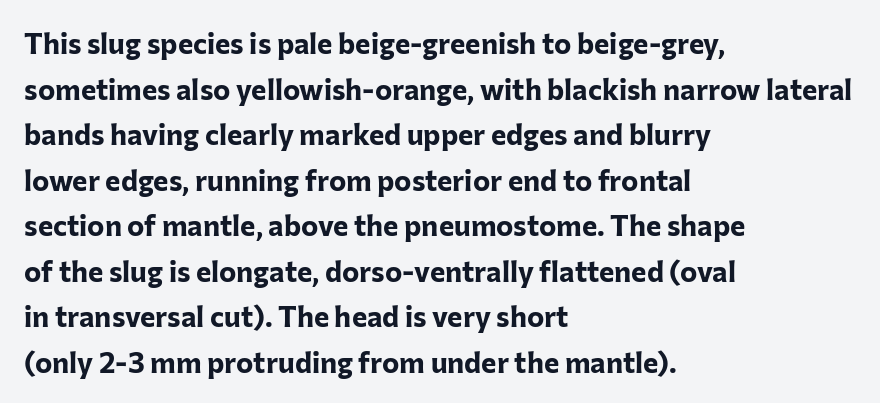
{"serif": "no", "italic": "no", "bold": "yes", "weight": "bold", "width": "normal", "stroke_contrast": "low", "x_height": "medium", "monospaced": "no", "underline": "no", "align": "left", "line_spacing": "normal", "line_spacing_ratio": 1.57, "letter_spacing": "normal", "letter_spacing_em": 0.0, "glyph_px": 29}
